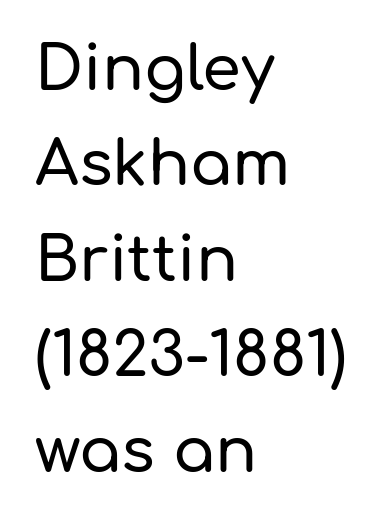
{"serif": "no", "italic": "no", "width": "normal", "stroke_contrast": "low", "x_height": "medium", "monospaced": "no", "underline": "no", "align": "left", "line_spacing": "normal", "line_spacing_ratio": 1.54, "letter_spacing": "normal", "letter_spacing_em": 0.0, "glyph_px": 62}
